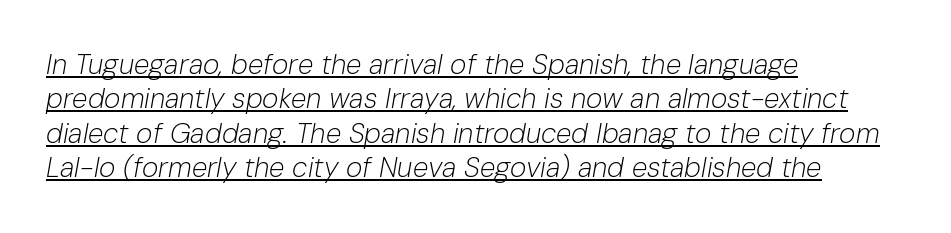
The font is comparable to plain body text, perhaps lighter. Spacing verdict: proportional, widths tailored to each character. Inter-character spacing is left at the font's built-in metrics. What decoration does the sample have? An underline. Slant detected: the letters are inclined. Typeset ragged right — the left edge is the straight one.
